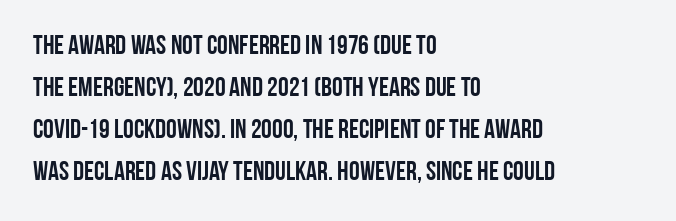
Quick note: underline off. The typesetter chose a ragged-right arrangement here. Posture: straight, roman, zero tilt. Leading: standard. Words appear dense and cohesive because spacing is normal.
